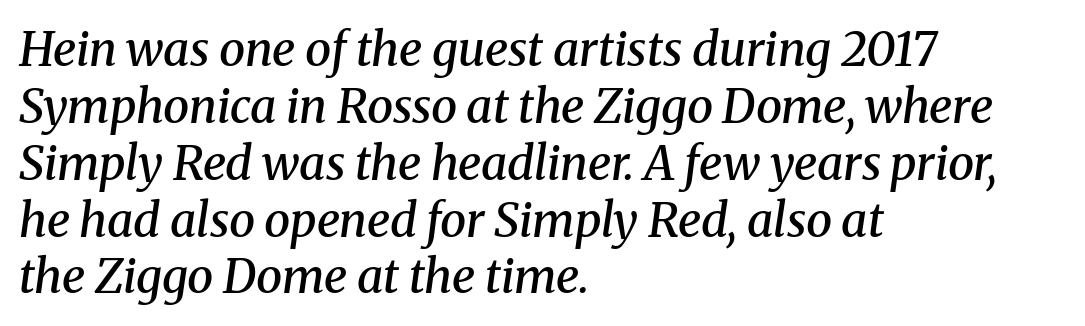
Compared with typical body copy, the letter spacing here is the same. The rendering shows small feet on the letterforms — a serif design. The face used here is proportionally spaced, like ordinary book or web type. The rendering anchors every line to the left-hand side. The font's italic variant was chosen for this text. Nobody drew a line under any word here.
